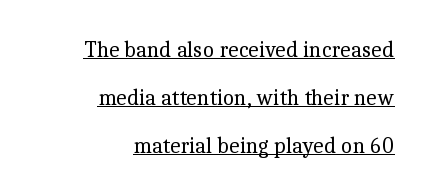
Q: Is the text bold? A: No.
Q: Is the text italic (slanted)? A: No, it is upright.
Q: Is the text underlined? A: Yes.
Q: How is the paragraph aligned? A: Right-aligned.
Q: Is the spacing between letters normal or unusually wide? A: Normal.
Q: Is the spacing between lines tight, normal or loose? A: Loose.
